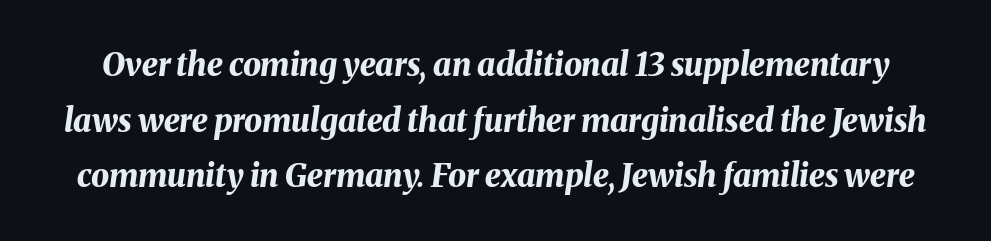
The image shows 32 px bold type, italic (leaning right); set line spacing 1.74x, normal letter spacing, not underlined; medium stroke contrast and a medium x-height.
